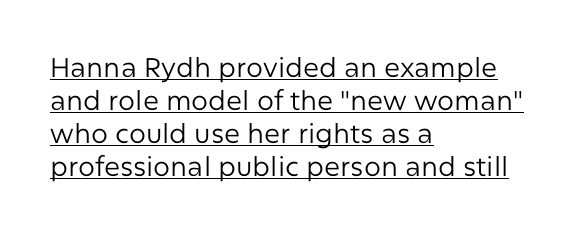
The image shows 27 px text type, upright; set left-aligned, line spacing 1.22x, normal letter spacing, underlined.
